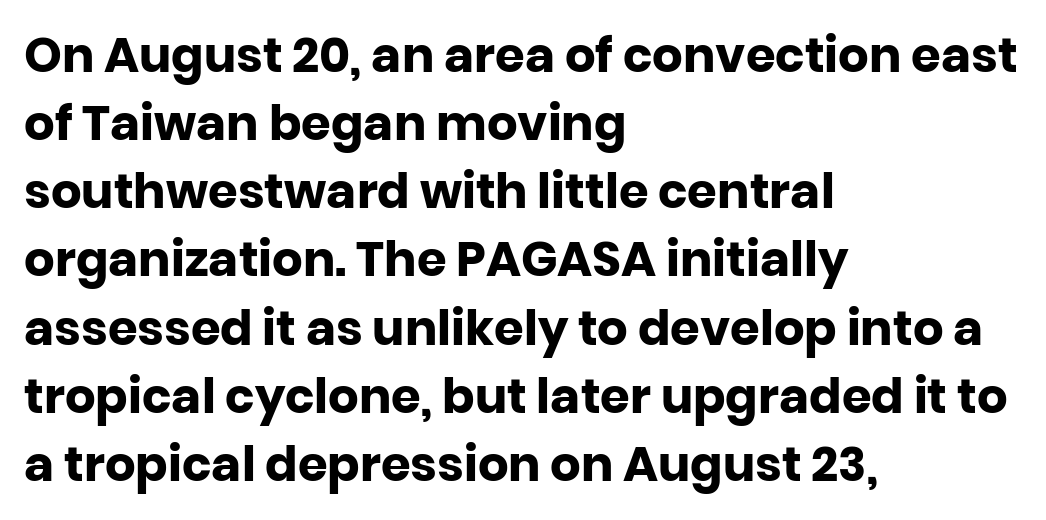
The image shows 48 px heavy sans-serif type, upright; set left-aligned, normal line spacing (1.42x), normal letter spacing, not underlined; low stroke contrast and a large x-height.
